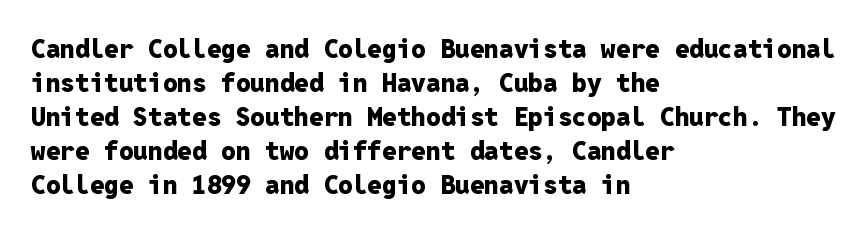
Typeset ragged right — the left edge is the straight one. Words float on clear page, feet unadorned. Vertically, the passage feels balanced, rows spaced as you'd expect. This sample uses plain, unmodified letter spacing. Summary of weight: heavy, a full bold. Characters remain perfectly vertical along every line.
